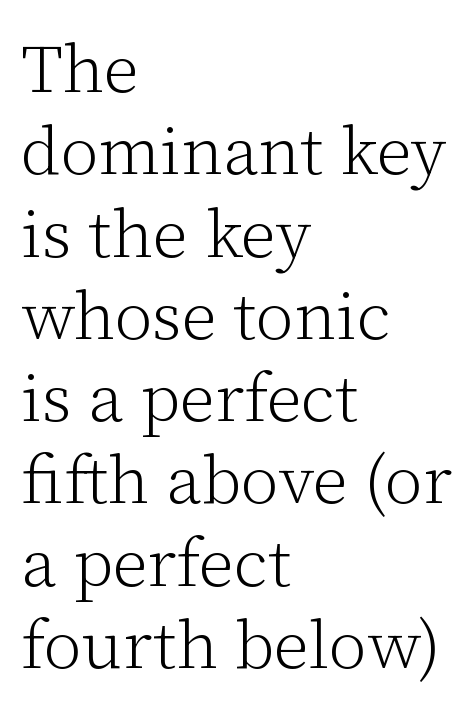
The letters stand upright; this is a roman face. Think standard paragraph weight, or any step lighter than that. The compositor pushed each line to the left boundary. Anything drawn beneath the words? Only blank space. In terms of letterform style, serifs are clearly present. Glyph-to-glyph distance matches everyday printed text.
